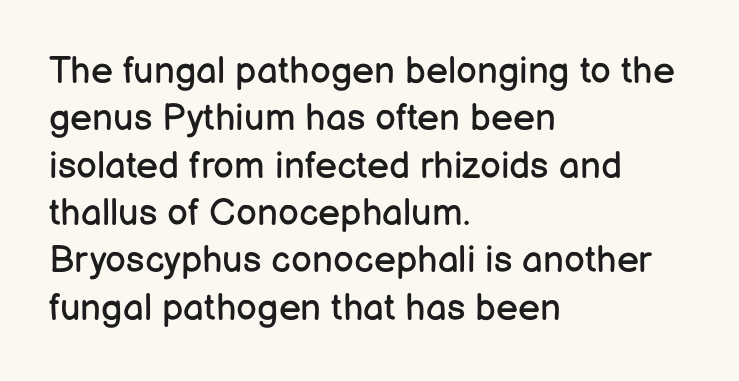
Q: Is the text bold? A: No.
Q: Is the text italic (slanted)? A: No, it is upright.
Q: Is the typeface a serif or a sans-serif typeface? A: Sans-serif.
Q: Is the text underlined? A: No.
Q: How is the paragraph aligned? A: Left-aligned.
Q: Is the spacing between letters normal or unusually wide? A: Normal.
Q: Is the spacing between lines tight, normal or loose? A: Normal.
Q: Width (condensed, normal, or wide)? A: Normal.
Q: Stroke contrast? A: Low.
Q: x-height? A: Medium.
Q: Monospaced? A: No.
